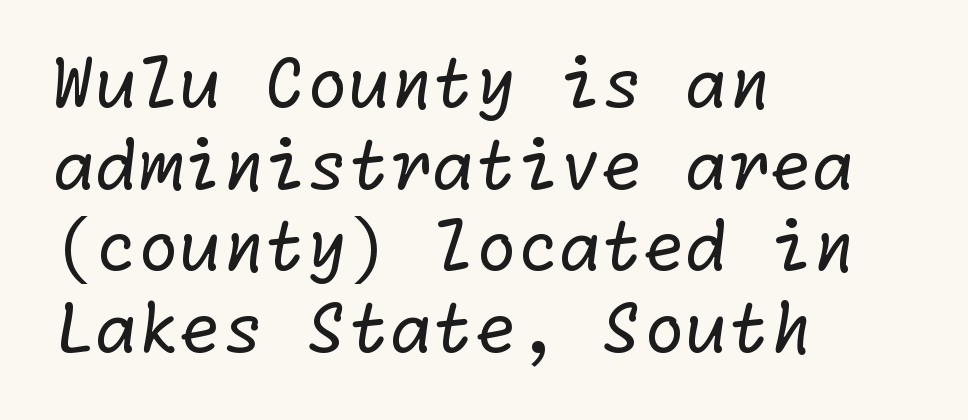
Q: Is the text bold? A: No.
Q: Is the typeface a serif or a sans-serif typeface? A: Sans-serif.
Q: Is the text underlined? A: No.
Q: How is the paragraph aligned? A: Left-aligned.
Q: Is the spacing between letters normal or unusually wide? A: Normal.
Q: Width (condensed, normal, or wide)? A: Normal.
Q: Stroke contrast? A: Low.
Q: x-height? A: Medium.
